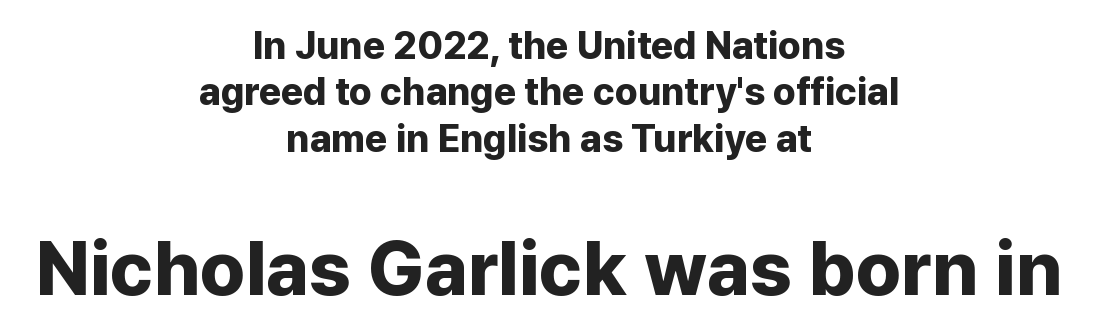
The image shows 76 px bold sans-serif type, upright; set centered, line spacing 1.22x, normal letter spacing, not underlined; the second (bottom) block is 2.0x larger; low stroke contrast and a medium x-height.
